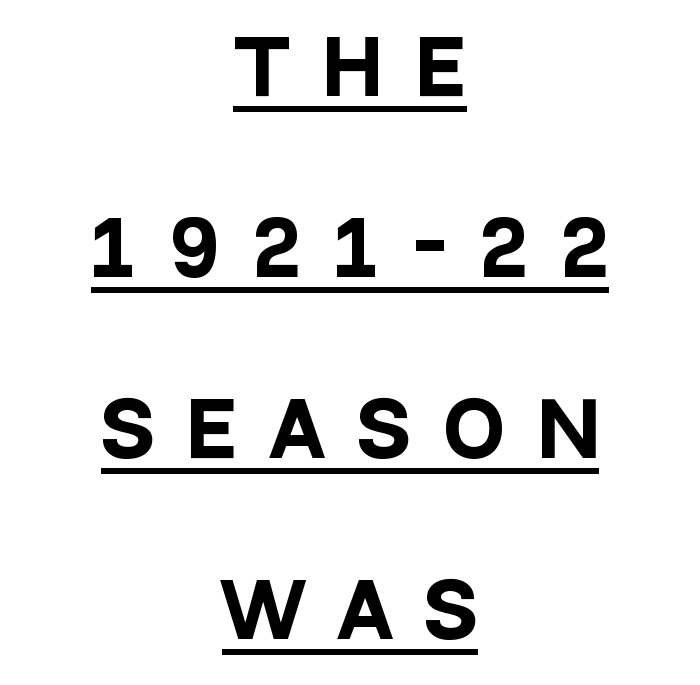
Q: Is the text bold? A: Yes.
Q: Is the text italic (slanted)? A: No, it is upright.
Q: Is the typeface a serif or a sans-serif typeface? A: Sans-serif.
Q: Is the text underlined? A: Yes.
Q: How is the paragraph aligned? A: Centered.
Q: Is the spacing between letters normal or unusually wide? A: Unusually wide.
Q: Is the spacing between lines tight, normal or loose? A: Loose.
Q: Width (condensed, normal, or wide)? A: Condensed.
Q: Stroke contrast? A: Low.
Q: x-height? A: Large.
Q: Monospaced? A: No.
